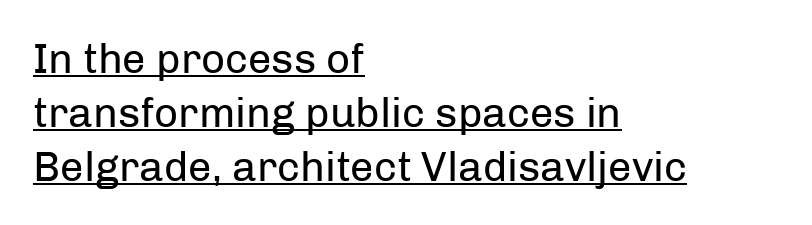
The designer went with a sans here, leaving each stem footless. The weight tops out at a normal text grade. A student would call this left alignment; a typographer would say flush left, rag right. This rendering leaves character spacing at its baseline value. Beneath each row of characters lies a ruled line. A typesetter would call this proportional, since set widths differ per character.
